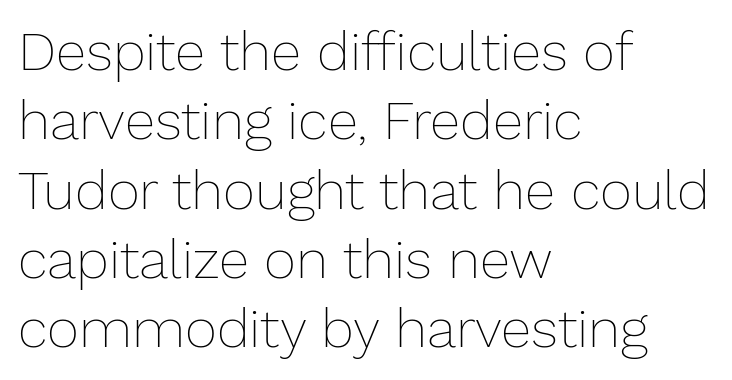
{"italic": "no", "bold": "no", "weight": "thin", "width": "normal", "stroke_contrast": "low", "x_height": "medium", "monospaced": "no", "underline": "no", "align": "left", "line_spacing": "normal", "line_spacing_ratio": 1.26, "letter_spacing": "normal", "letter_spacing_em": 0.0, "glyph_px": 55}
